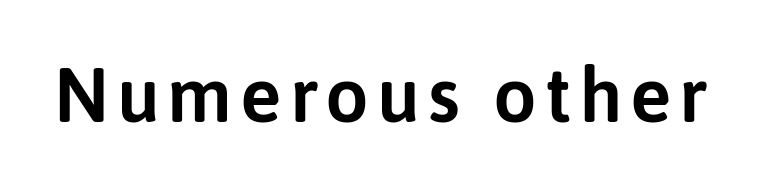
{"serif": "no", "italic": "no", "width": "normal", "stroke_contrast": "low", "x_height": "medium", "monospaced": "no", "underline": "no", "glyph_px": 77}
